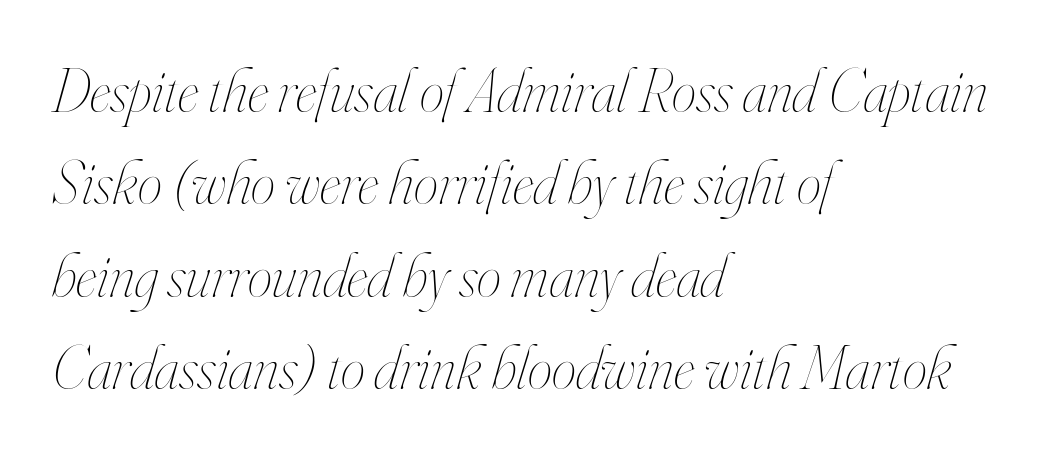
Varying glyph widths throughout — classic text-font behaviour. Default kerning and tracking; the words read as compact shapes. Compared with a centered layout, this one pins lines to the left instead. The strokes carry an ordinary text weight at most.
